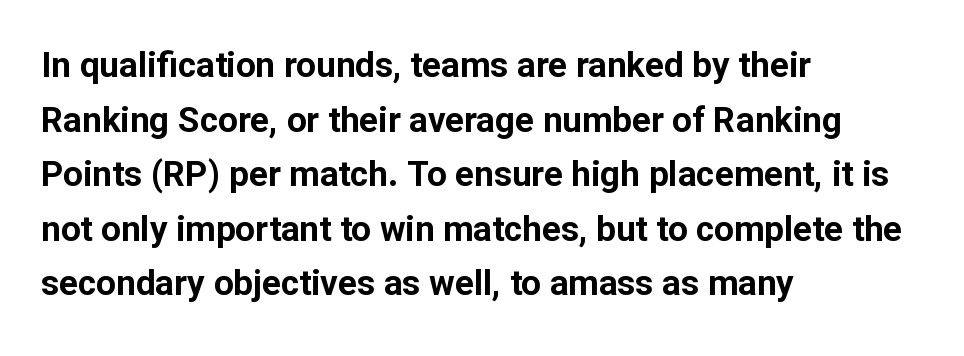
Students, this is bold: see how much ink each stroke carries. Type style note: lacks serifs. Quick note: interline space is typical. Just letters on the line, the space beneath them empty. Between one letter and the next there's only the usual sliver of space. This sample has the flowing, uneven cadence of proportional lettering.
